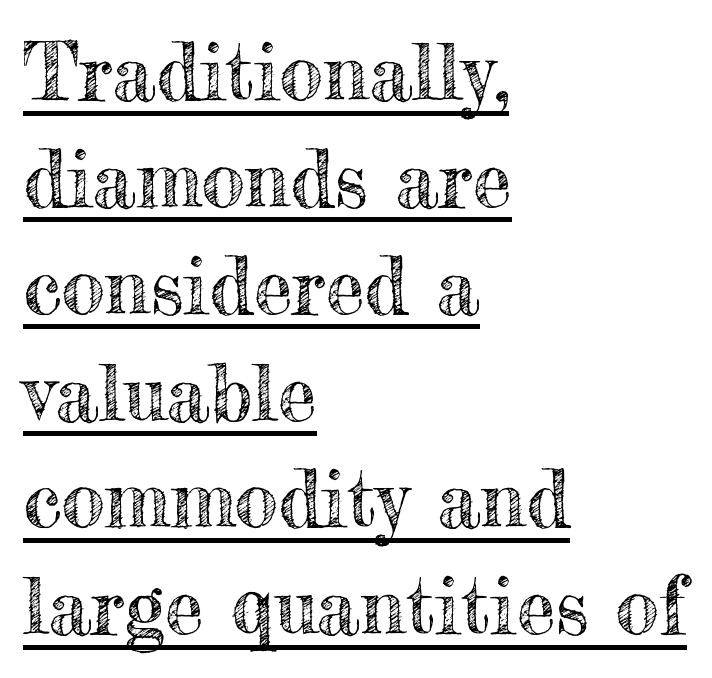
{"italic": "no", "width": "normal", "x_height": "small", "monospaced": "no", "underline": "yes", "align": "left", "line_spacing": "normal", "line_spacing_ratio": 1.37, "letter_spacing": "normal", "letter_spacing_em": 0.0, "glyph_px": 78}
